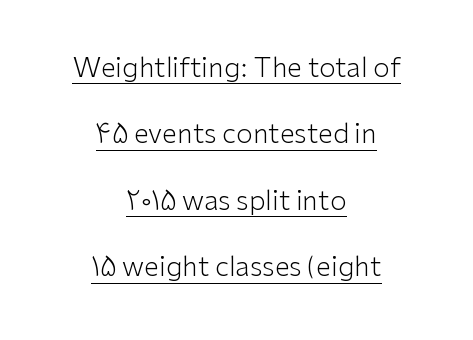
Layout note: lines centered. The strokes carry an ordinary text weight at most. The tracking reads as untouched default to a designer's eye. Beneath each row of characters lies a ruled line. No italicization has been applied; the sample stays upright. Reading down the column, the eye jumps a long way to each next line.
